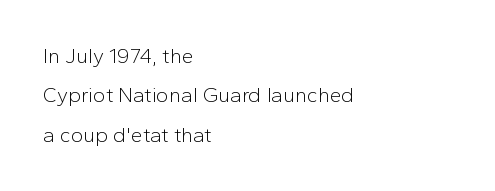
{"italic": "no", "bold": "no", "underline": "no", "align": "left", "line_spacing_ratio": 1.88, "letter_spacing": "normal", "letter_spacing_em": 0.0, "glyph_px": 21}
